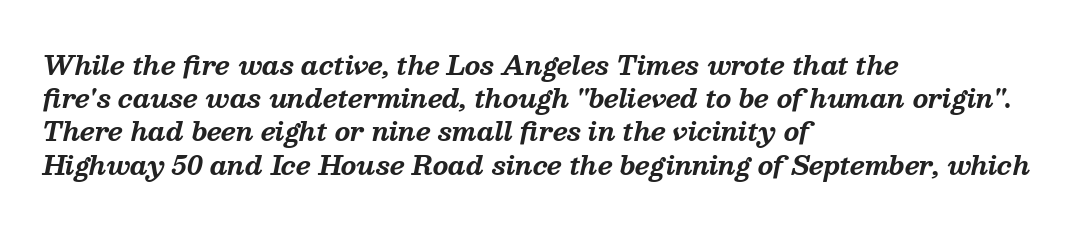
Q: Is the text bold? A: Yes.
Q: Is the text italic (slanted)? A: Yes, it leans right by about 13 degrees.
Q: Is the text underlined? A: No.
Q: How is the paragraph aligned? A: Left-aligned.
Q: Is the spacing between letters normal or unusually wide? A: Normal.
Q: Is the spacing between lines tight, normal or loose? A: Normal.
